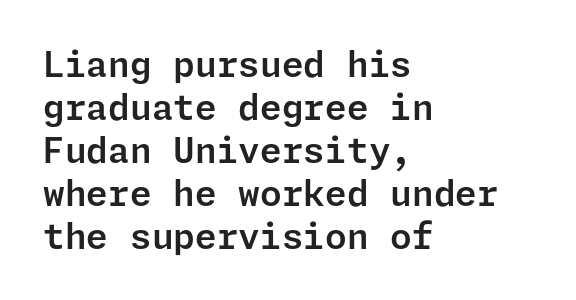
The image shows 35 px sans-serif type, upright; set left-aligned, line spacing 1.23x, normal letter spacing, not underlined; low stroke contrast and a medium x-height.
